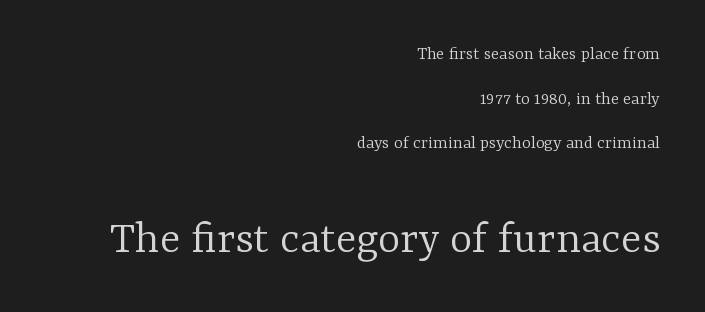
The image shows 48 px light serif type, upright; set right-aligned, loose line spacing (2.35x), normal letter spacing, not underlined; the second (bottom) block is 2.53x larger; low stroke contrast and a medium x-height.
